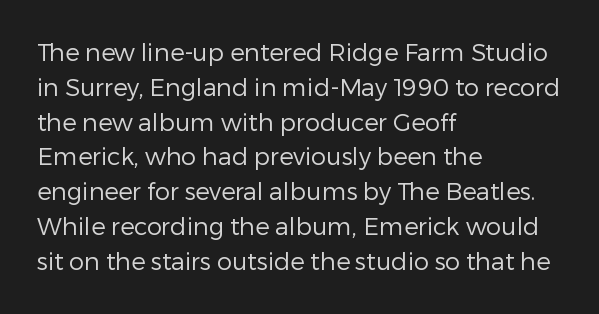
The image shows 24 px text type, upright; set left-aligned, normal line spacing (1.45x), normal letter spacing, not underlined.
